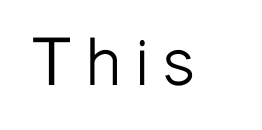
The passage shown is typed in a proportional face where columns would drift. You can tell it's not italic because the verticals are truly vertical. The weight would be labelled regular, book, light, or lighter still. Type style note: lacks serifs. The specimen omits any rule beneath the text block's lines.
